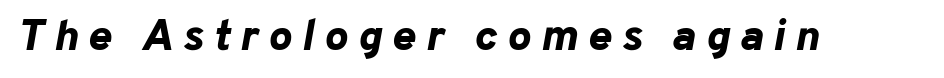
The image shows 44 px bold type, italic (leaning right); set unusually wide letter spacing (+0.23 em), not underlined; low stroke contrast and a medium x-height.
